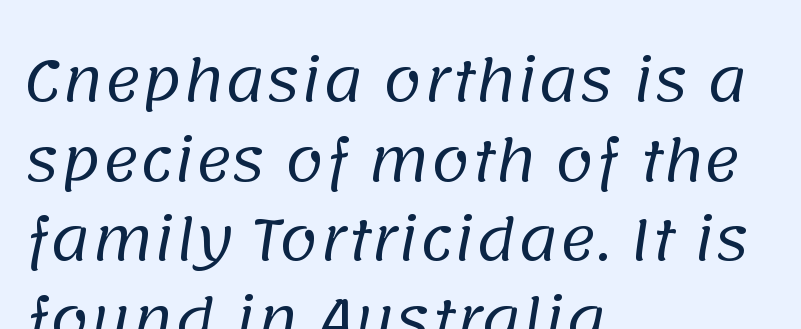
Q: Is the text bold? A: No.
Q: Is the typeface a serif or a sans-serif typeface? A: Sans-serif.
Q: Is the text underlined? A: No.
Q: How is the paragraph aligned? A: Left-aligned.
Q: Is the spacing between letters normal or unusually wide? A: Normal.
Q: Is the spacing between lines tight, normal or loose? A: Normal.
Q: Width (condensed, normal, or wide)? A: Normal.
Q: Stroke contrast? A: Low.
Q: x-height? A: Large.
Q: Monospaced? A: No.
